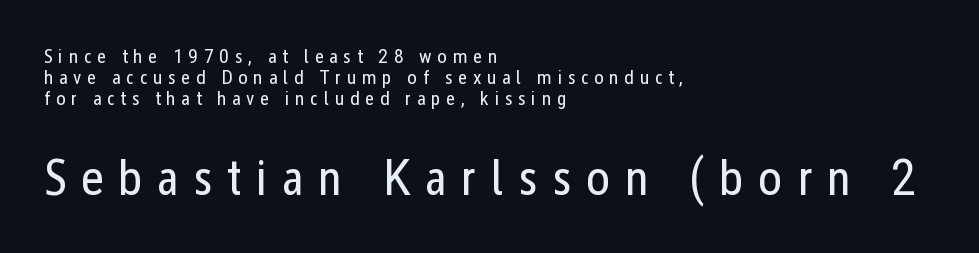
Q: Is the text bold? A: No.
Q: Is the text italic (slanted)? A: No, it is upright.
Q: Is the typeface a serif or a sans-serif typeface? A: Sans-serif.
Q: Is the text underlined? A: No.
Q: How is the paragraph aligned? A: Left-aligned.
Q: Is the spacing between letters normal or unusually wide? A: Unusually wide.
Q: Is the spacing between lines tight, normal or loose? A: Tight.
Q: Which block of text is set in a larger size, the first (top) or the second (bottom)? A: The second (bottom) one.
Q: Width (condensed, normal, or wide)? A: Condensed.
Q: Stroke contrast? A: Low.
Q: x-height? A: Medium.
Q: Monospaced? A: No.
